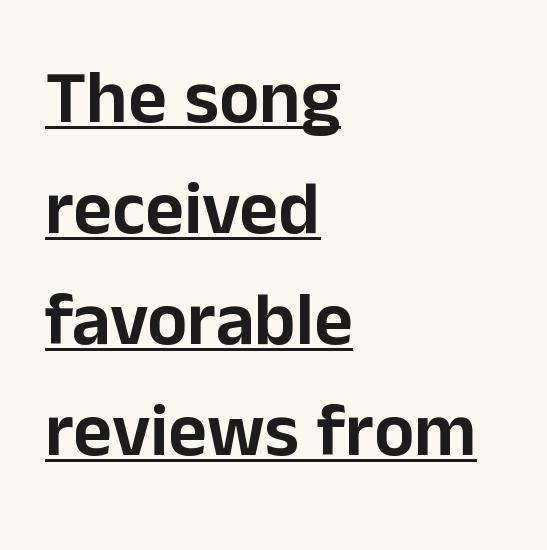
The face used here is rendered with its standard letterfit. Italic: no, the glyphs are upright roman. The lines in this sample share a left origin and differ only in where they stop. Looks like someone drew a line under every word here. Grotesque or geometric, the face here clearly has no serifs. The passage shown stacks its lines at a standard gap.
